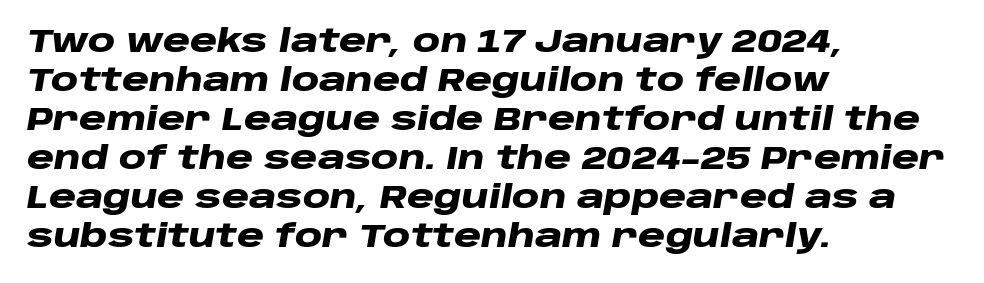
{"italic": "yes", "lean": "right", "slant_degrees": 10, "bold": "yes", "weight": "heavy", "width": "wide", "stroke_contrast": "low", "x_height": "large", "monospaced": "no", "underline": "no", "align": "left", "line_spacing": "normal", "line_spacing_ratio": 1.26, "letter_spacing": "normal", "letter_spacing_em": 0.0, "glyph_px": 31}
